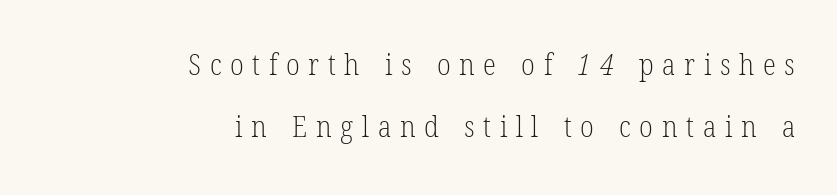
Q: Is the text bold? A: No.
Q: Is the typeface a serif or a sans-serif typeface? A: Serif.
Q: Is the text underlined? A: No.
Q: How is the paragraph aligned? A: Right-aligned.
Q: Is the spacing between letters normal or unusually wide? A: Unusually wide.
Q: Is the spacing between lines tight, normal or loose? A: Loose.
Q: Width (condensed, normal, or wide)? A: Condensed.
Q: Stroke contrast? A: Low.
Q: x-height? A: Medium.
Q: Monospaced? A: No.
